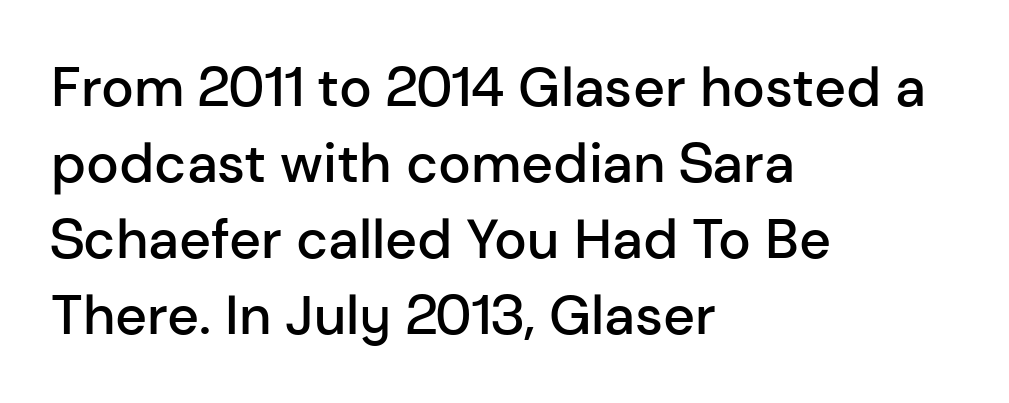
The lettering stays uniformly vertical, giving the passage a roman look. Notice how the passage keeps a crisp vertical edge on the left only. Default kerning and tracking; the words read as compact shapes. The passage shown stacks its lines at a standard gap. Note the varied advance widths — an 'i' is clearly narrower than an 'm'. Descenders hang freely into open space.
